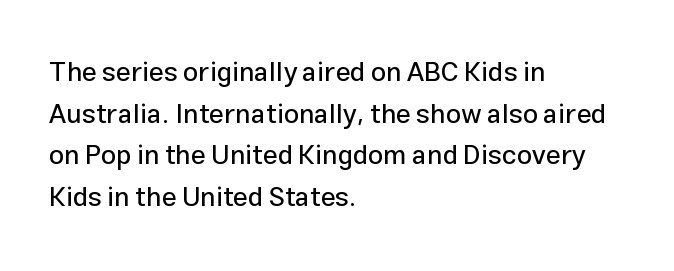
A typesetter would call this zero additional tracking. Line beginnings align vertically; line endings do not. The leading is moderate, giving the passage an even texture. No italicization has been applied; the sample stays upright. This rendering features lettering with no underline.
